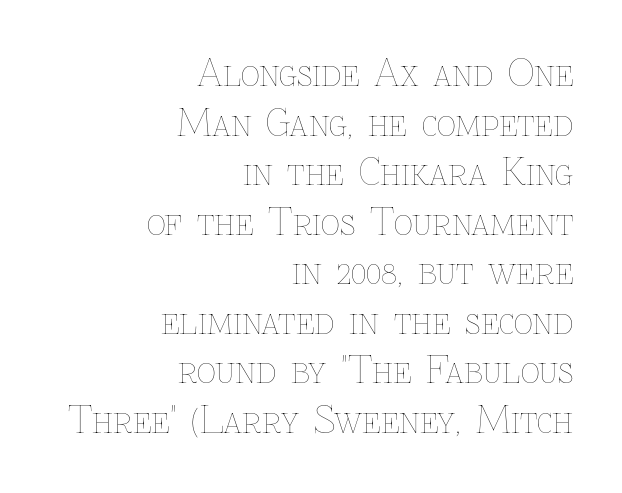
{"italic": "no", "bold": "no", "weight": "thin", "width": "normal", "stroke_contrast": "low", "x_height": "medium", "monospaced": "no", "underline": "no", "align": "right", "line_spacing": "normal", "line_spacing_ratio": 1.34, "letter_spacing": "normal", "letter_spacing_em": 0.0, "glyph_px": 37}
